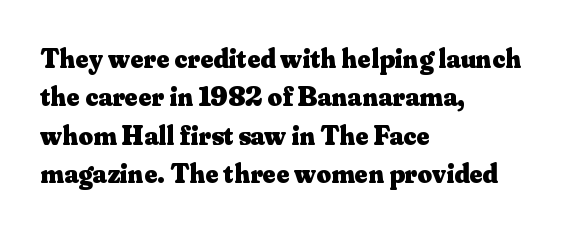
{"serif": "yes", "italic": "no", "bold": "yes", "weight": "heavy", "width": "normal", "stroke_contrast": "medium", "x_height": "small", "monospaced": "no", "underline": "no", "align": "left", "line_spacing": "normal", "line_spacing_ratio": 1.37, "letter_spacing": "normal", "letter_spacing_em": 0.0, "glyph_px": 28}
